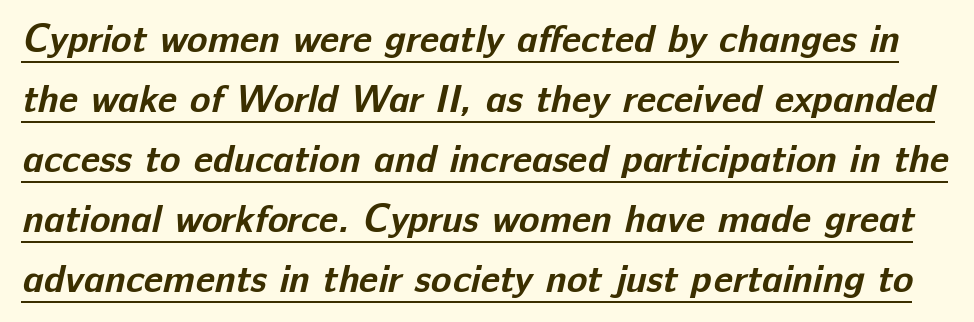
{"serif": "no", "bold": "yes", "weight": "bold", "width": "normal", "stroke_contrast": "low", "x_height": "medium", "monospaced": "no", "underline": "yes", "line_spacing": "normal", "line_spacing_ratio": 1.58, "letter_spacing": "normal", "letter_spacing_em": 0.0, "glyph_px": 38}
